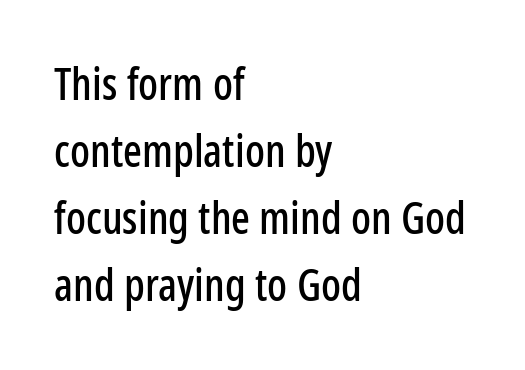
In terms of letterform style, serifs are entirely absent. Glance below the letters and you will spot only blank space. No extra tracking has been applied to these lines. Vertical spacing — default. The text block is weighted toward the left margin, trailing off unevenly rightward. Character widths vary here, with narrow letters taking less room than wide ones.
